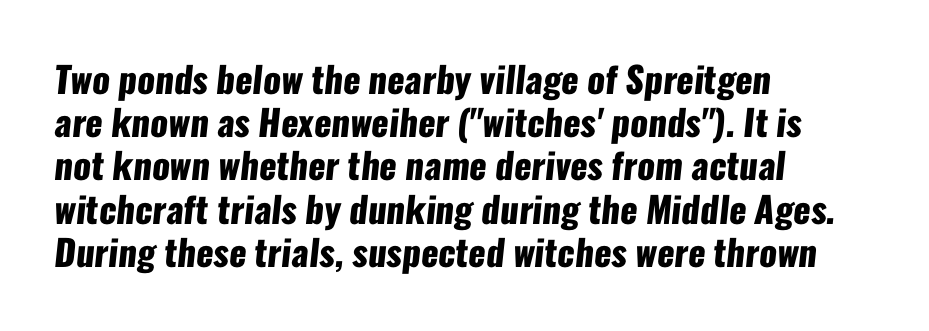
{"serif": "no", "bold": "yes", "weight": "heavy", "width": "condensed", "stroke_contrast": "low", "x_height": "medium", "monospaced": "no", "underline": "no", "align": "left", "line_spacing_ratio": 1.2, "letter_spacing": "normal", "letter_spacing_em": 0.0, "glyph_px": 36}
